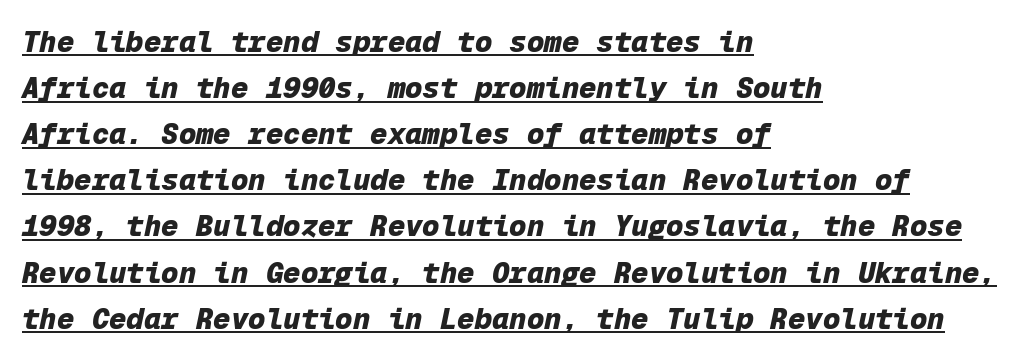
Quick note: underline on. Normally led — the rows are evenly, conventionally spaced. Emphasis-style slanted type is in use. Emphasis by weight is at full strength: bold. This sample has the even, mechanical cadence of fixed-width lettering. Look at the tracking — it's just the regular setting, nothing added.
